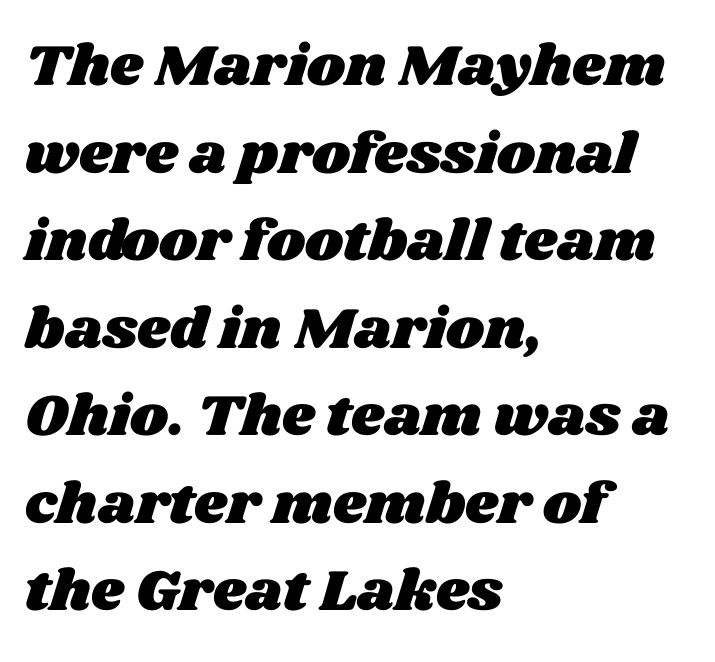
A typesetter would call this zero additional tracking. Each row of text sits above clean, open space. Does the copy run flush right? No — it runs flush left. The lines sit at an ordinary, default distance from one another.
